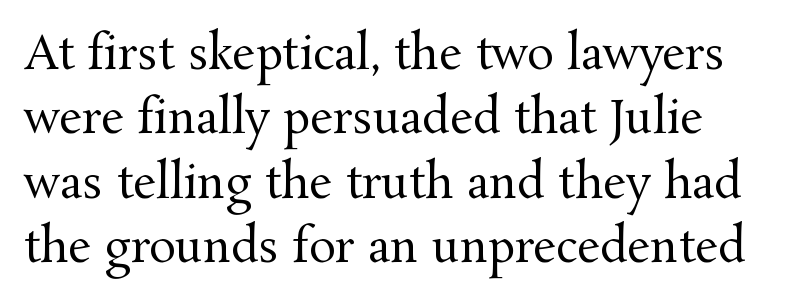
Q: Is the text bold? A: No.
Q: Is the text italic (slanted)? A: No, it is upright.
Q: Is the typeface a serif or a sans-serif typeface? A: Serif.
Q: Is the text underlined? A: No.
Q: Is the spacing between letters normal or unusually wide? A: Normal.
Q: Is the spacing between lines tight, normal or loose? A: Normal.
Q: Width (condensed, normal, or wide)? A: Normal.
Q: Stroke contrast? A: Medium.
Q: x-height? A: Medium.
Q: Monospaced? A: No.
